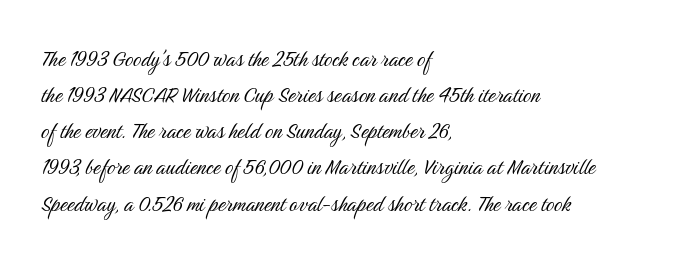
Q: Is the text bold? A: No.
Q: Is the text italic (slanted)? A: Yes.
Q: Is the text underlined? A: No.
Q: How is the paragraph aligned? A: Left-aligned.
Q: Is the spacing between letters normal or unusually wide? A: Normal.
Q: Is the spacing between lines tight, normal or loose? A: Normal.
